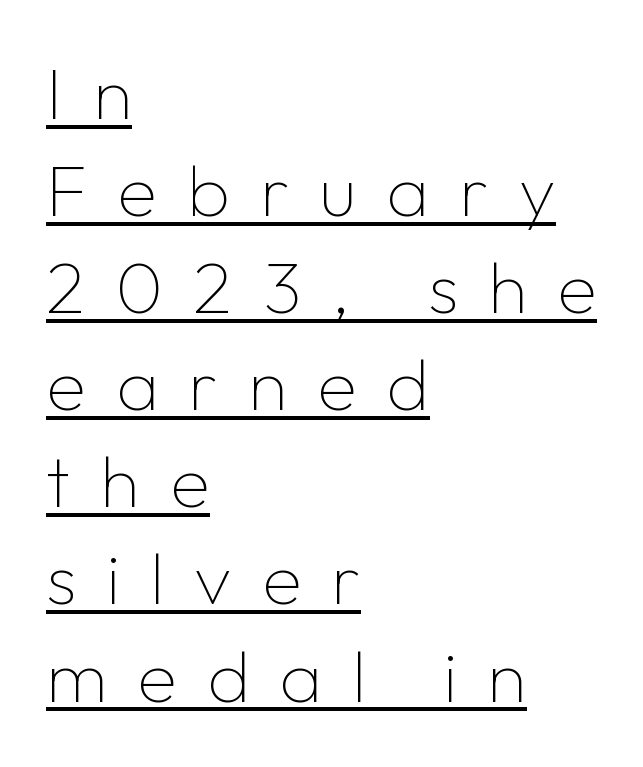
The image shows 73 px thin sans-serif type, upright; set left-aligned, normal line spacing (1.33x), unusually wide letter spacing (+0.41 em), underlined; low stroke contrast and a medium x-height.
